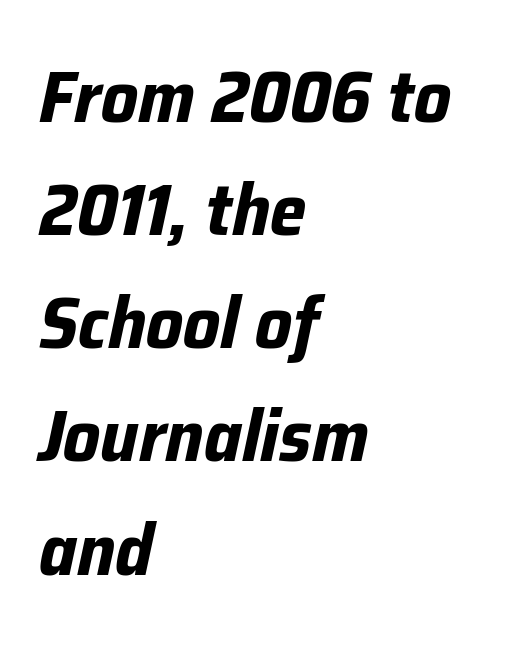
Q: Is the text bold? A: Yes.
Q: Is the text italic (slanted)? A: Yes, it leans right by about 12 degrees.
Q: Is the text underlined? A: No.
Q: How is the paragraph aligned? A: Left-aligned.
Q: Is the spacing between letters normal or unusually wide? A: Normal.
Q: Is the spacing between lines tight, normal or loose? A: Normal.
Q: Width (condensed, normal, or wide)? A: Normal.
Q: Stroke contrast? A: Low.
Q: x-height? A: Medium.
Q: Monospaced? A: No.
